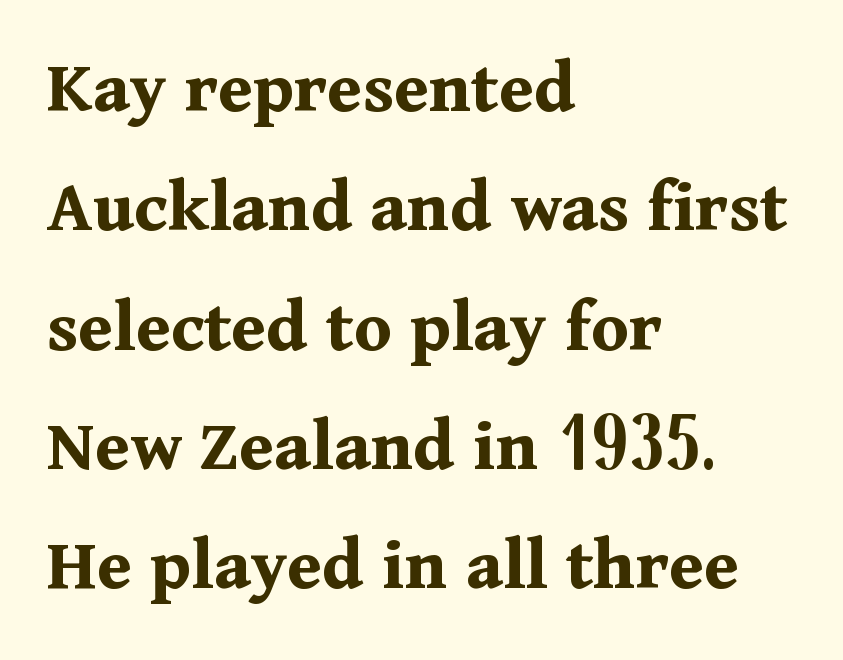
The space beneath each line is pristine and unruled. Letter spacing: default. In CSS terms this would be text-align: left. Whoever set this chose a conventional vertical rhythm.
